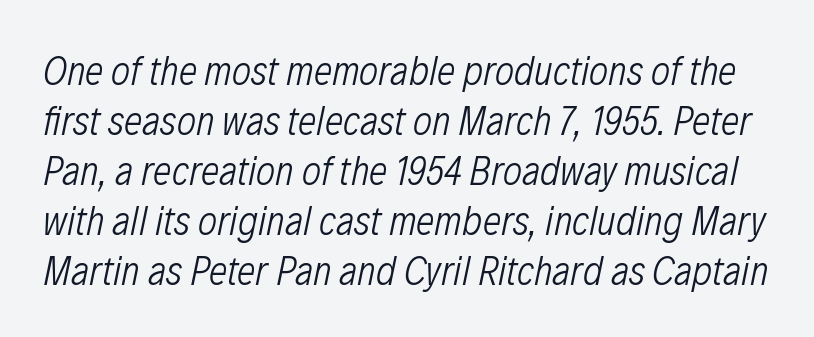
Glyph-to-glyph distance matches everyday printed text. The font is comparable to plain body text, perhaps lighter. Lines of text with bare space underneath. This sample uses an oblique cut, with every glyph tilted off the vertical. This sample has the flowing, uneven cadence of proportional lettering.
